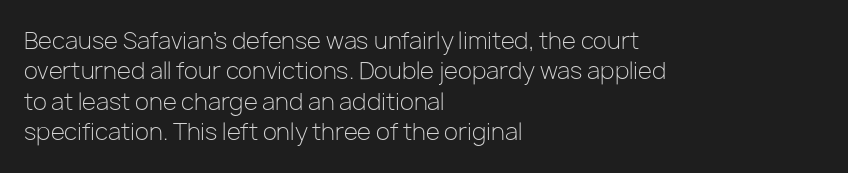
Q: Is the text bold? A: No.
Q: Is the text italic (slanted)? A: No, it is upright.
Q: Is the text underlined? A: No.
Q: How is the paragraph aligned? A: Left-aligned.
Q: Is the spacing between letters normal or unusually wide? A: Normal.
Q: Is the spacing between lines tight, normal or loose? A: Normal.
